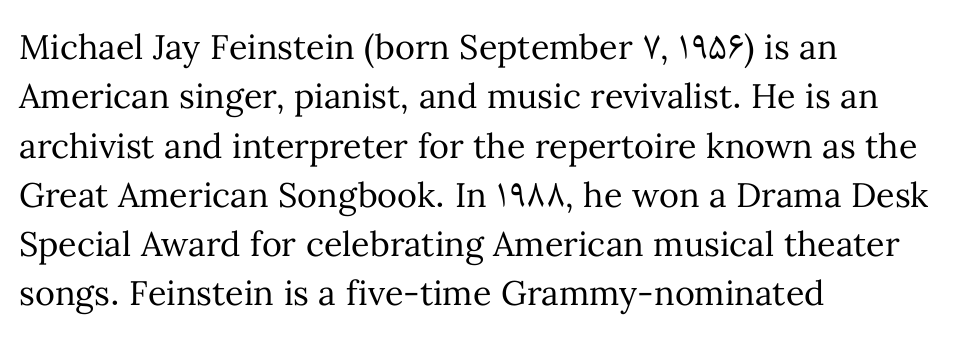
Q: Is the text bold? A: No.
Q: Is the text italic (slanted)? A: No, it is upright.
Q: Is the text underlined? A: No.
Q: How is the paragraph aligned? A: Left-aligned.
Q: Is the spacing between letters normal or unusually wide? A: Normal.
Q: Is the spacing between lines tight, normal or loose? A: Normal.
Q: Width (condensed, normal, or wide)? A: Normal.
Q: Stroke contrast? A: Medium.
Q: x-height? A: Medium.
Q: Monospaced? A: No.
